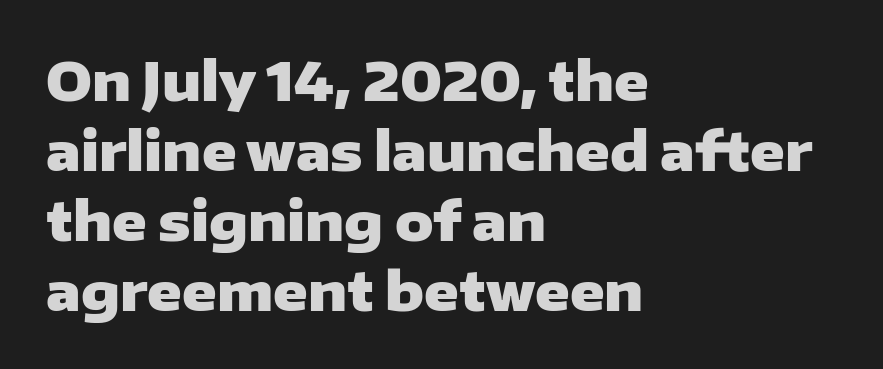
The image shows 53 px heavy, wide sans-serif type, upright; set left-aligned, normal line spacing (1.32x), normal letter spacing, not underlined; low stroke contrast and a medium x-height.
